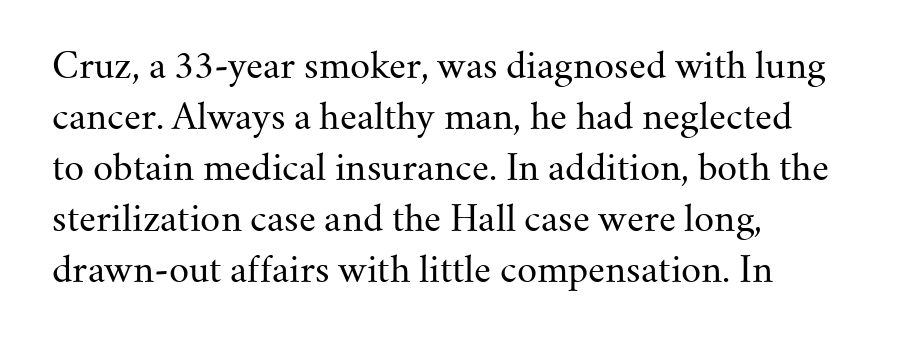
Lines of text with bare space underneath. The characters display serif detailing at their extremities. This sample keeps an unexceptional amount of space between lines. The typeface has the unassuming heft of standard copy or less.
